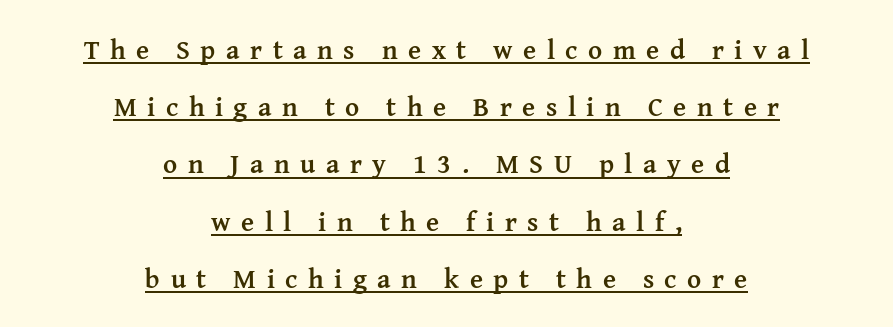
{"italic": "no", "bold": "yes", "underline": "yes", "align": "center", "line_spacing": "loose", "line_spacing_ratio": 2.12, "letter_spacing": "wide", "letter_spacing_em": 0.39, "glyph_px": 27}
